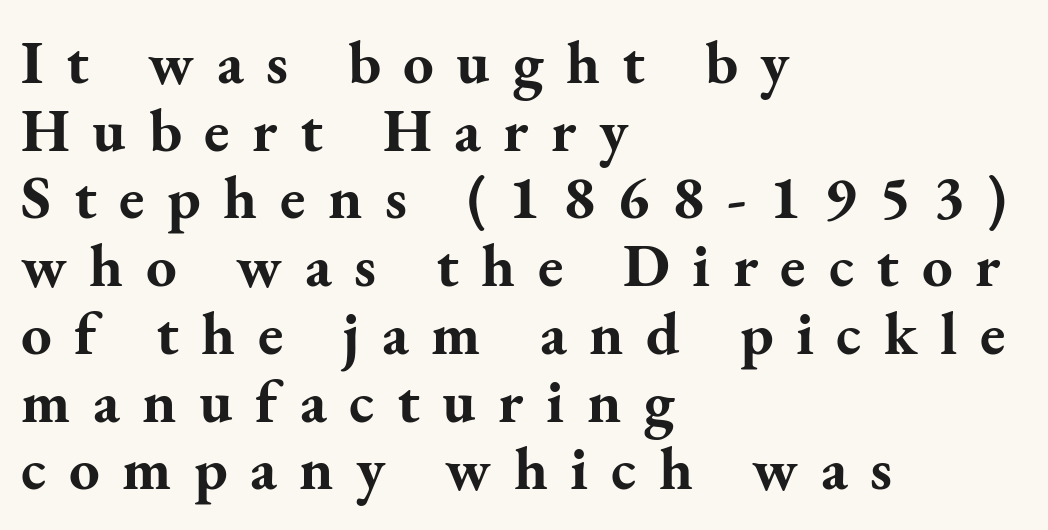
The space directly below the letters is spotless. Weight: bold. The lines are packed closely together with very little leading. Typeset ragged right — the left edge is the straight one. The font family rendered here belongs to the serif group. Here the designer chose a conventional face with non-uniform glyph widths.
